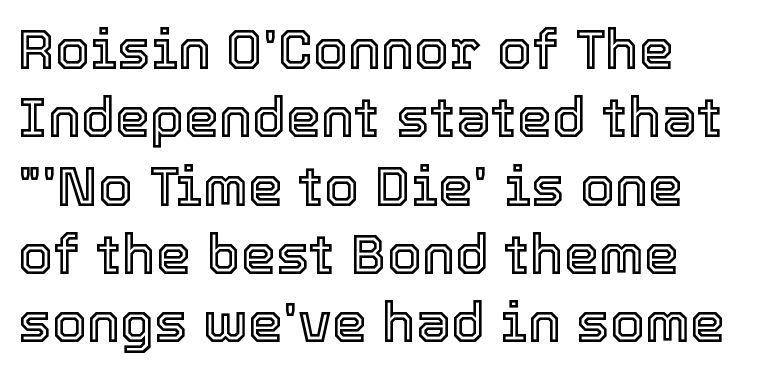
The image shows 56 px text type, upright; set left-aligned, line spacing 1.22x, normal letter spacing, not underlined; a medium x-height.
